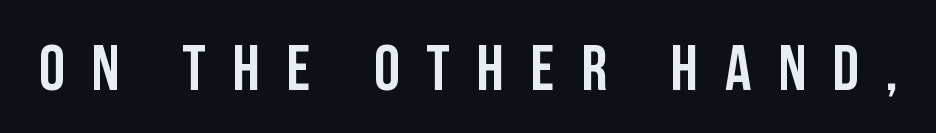
Q: Is the text italic (slanted)? A: No, it is upright.
Q: Is the typeface a serif or a sans-serif typeface? A: Sans-serif.
Q: Is the text underlined? A: No.
Q: Is the spacing between letters normal or unusually wide? A: Unusually wide.
Q: Width (condensed, normal, or wide)? A: Condensed.
Q: Stroke contrast? A: Low.
Q: x-height? A: Large.
Q: Monospaced? A: No.
